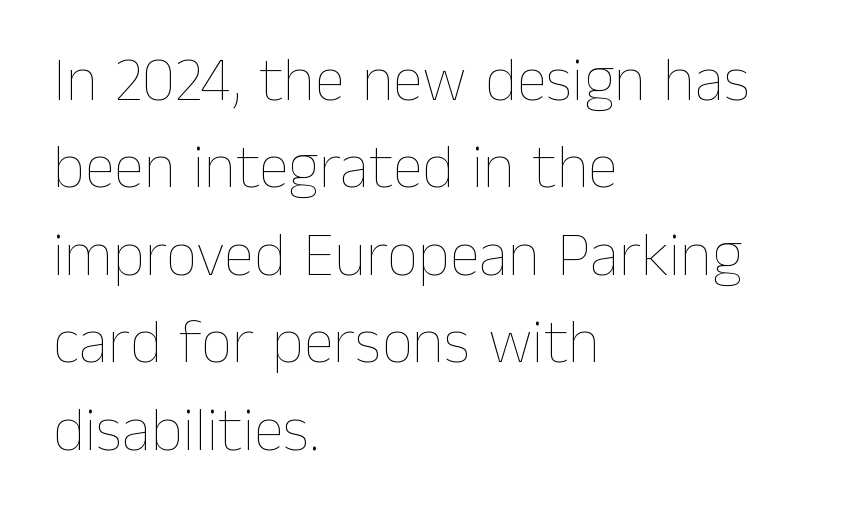
These lines are rendered in a variable-pitch font. You could call the tracking neutral — neither tight nor loose. The zone under the glyphs is completely vacant. Every stem runs plumb, perpendicular to the baseline. Normally led — the rows are evenly, conventionally spaced.
